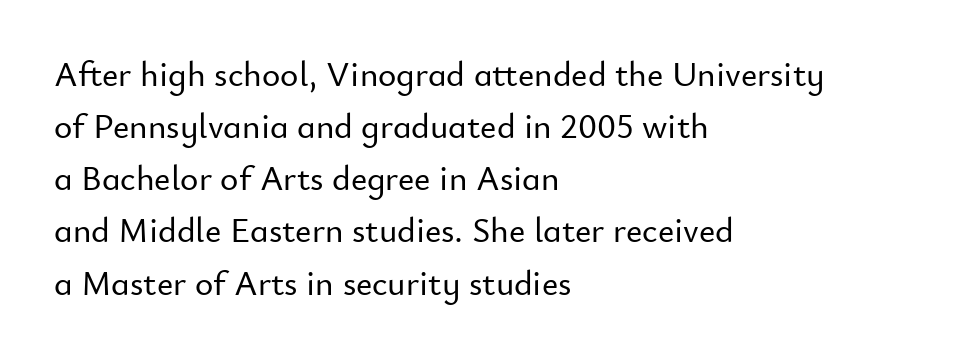
{"serif": "no", "italic": "no", "width": "normal", "stroke_contrast": "low", "x_height": "small", "monospaced": "no", "underline": "no", "align": "left", "line_spacing": "normal", "line_spacing_ratio": 1.49, "letter_spacing": "normal", "letter_spacing_em": 0.0, "glyph_px": 35}
